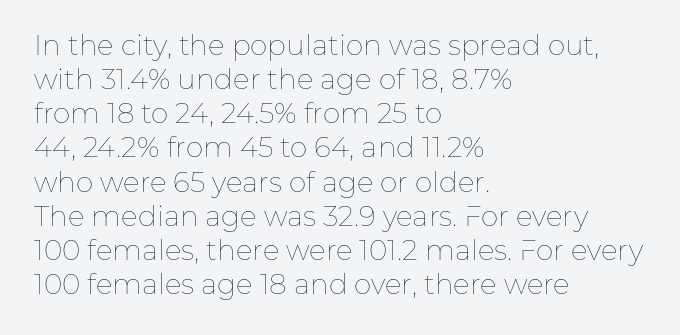
The image shows 28 px thin type, upright; set left-aligned, line spacing 1.22x, normal letter spacing, not underlined; low stroke contrast and a medium x-height.
